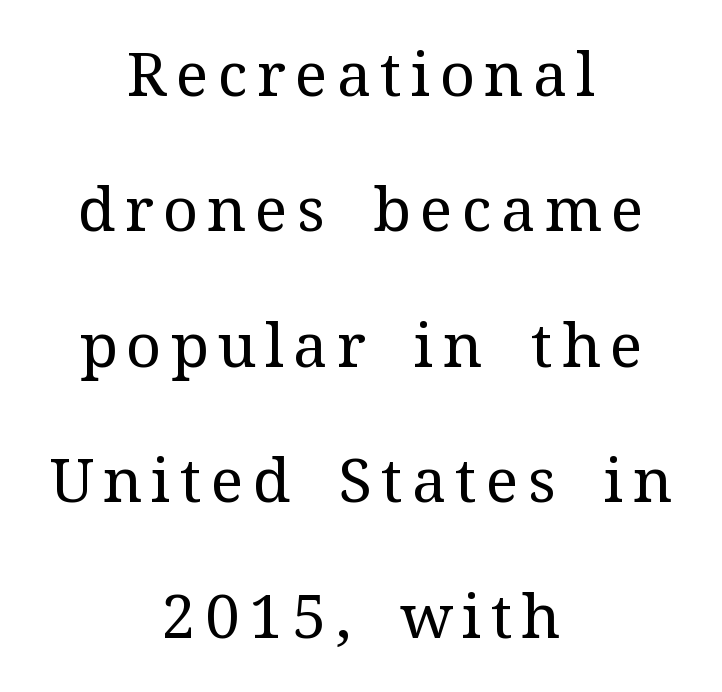
The rag falls on both sides of this text block equally. Words float on clear page, feet unadorned. Think standard paragraph weight, or any step lighter than that. The glyphs in this specimen are seriffed. Compared with typical paragraphs, the rows here are farther apart. Each letter keeps its own natural width here, so spacing adapts to shape.
